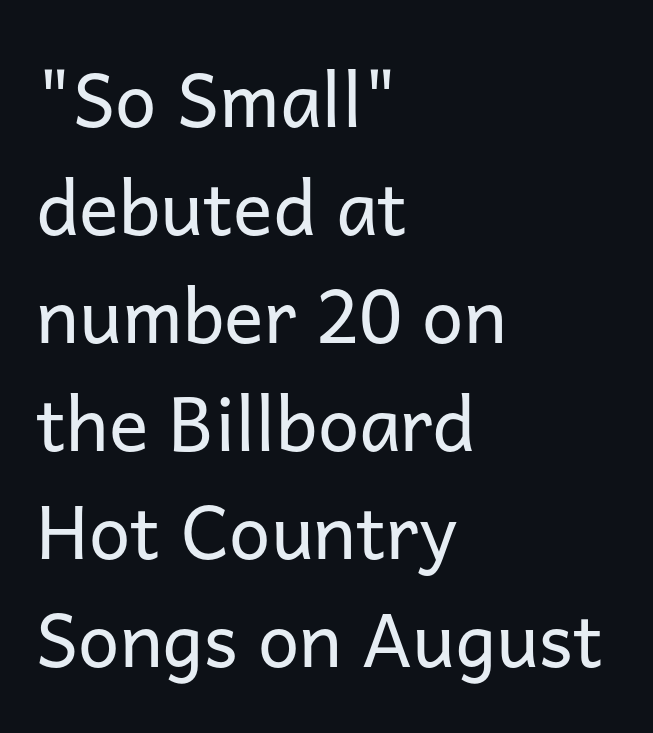
Q: Is the text bold? A: No.
Q: Is the text italic (slanted)? A: No, it is upright.
Q: Is the typeface a serif or a sans-serif typeface? A: Sans-serif.
Q: Is the text underlined? A: No.
Q: How is the paragraph aligned? A: Left-aligned.
Q: Is the spacing between letters normal or unusually wide? A: Normal.
Q: Is the spacing between lines tight, normal or loose? A: Normal.
Q: Width (condensed, normal, or wide)? A: Normal.
Q: Stroke contrast? A: Low.
Q: x-height? A: Medium.
Q: Monospaced? A: No.
